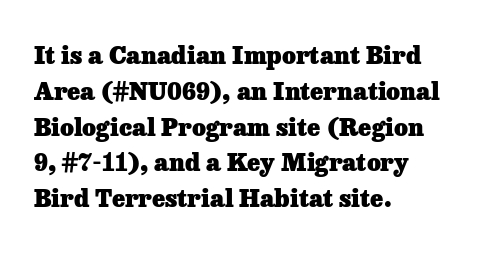
Q: Is the text bold? A: Yes.
Q: Is the text italic (slanted)? A: No, it is upright.
Q: Is the text underlined? A: No.
Q: How is the paragraph aligned? A: Left-aligned.
Q: Is the spacing between letters normal or unusually wide? A: Normal.
Q: Is the spacing between lines tight, normal or loose? A: Normal.
